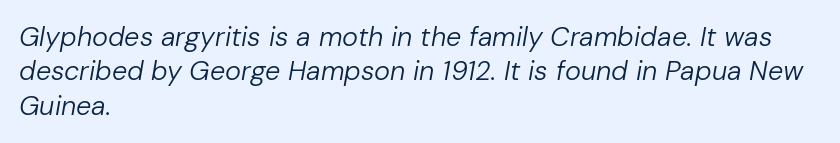
The strip under each line holds only bare page. The lines are quadded left. Italic? Definitely — the glyphs are oblique. The rendering keeps characters at their native spacing.
